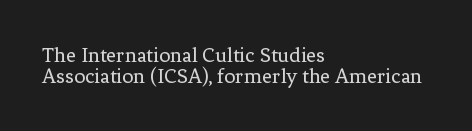
The image shows 22 px text type, upright; set left-aligned, tight line spacing (0.95x), normal letter spacing, not underlined.
